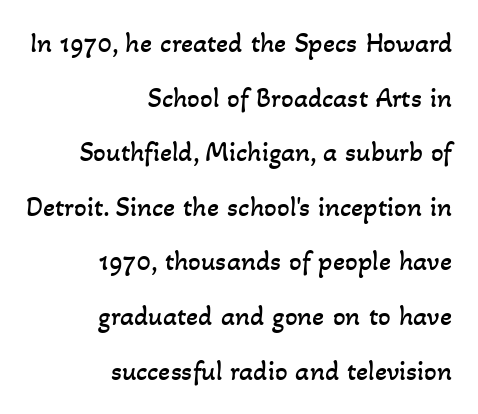
{"bold": "no", "weight": "regular", "width": "normal", "stroke_contrast": "low", "x_height": "small", "monospaced": "no", "underline": "no", "align": "right", "line_spacing": "loose", "line_spacing_ratio": 1.95, "letter_spacing": "normal", "letter_spacing_em": 0.0, "glyph_px": 28}
